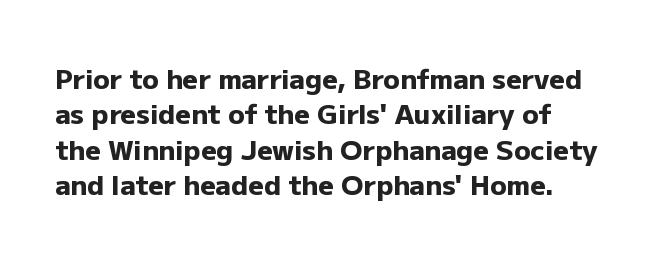
These lines were composed using upright roman letters. Letter spacing: default. Horizontal bands of white between lines are of average thickness. A dark, heavy texture on the line: the type is bold. A clean baseline with only descenders dipping below it.
